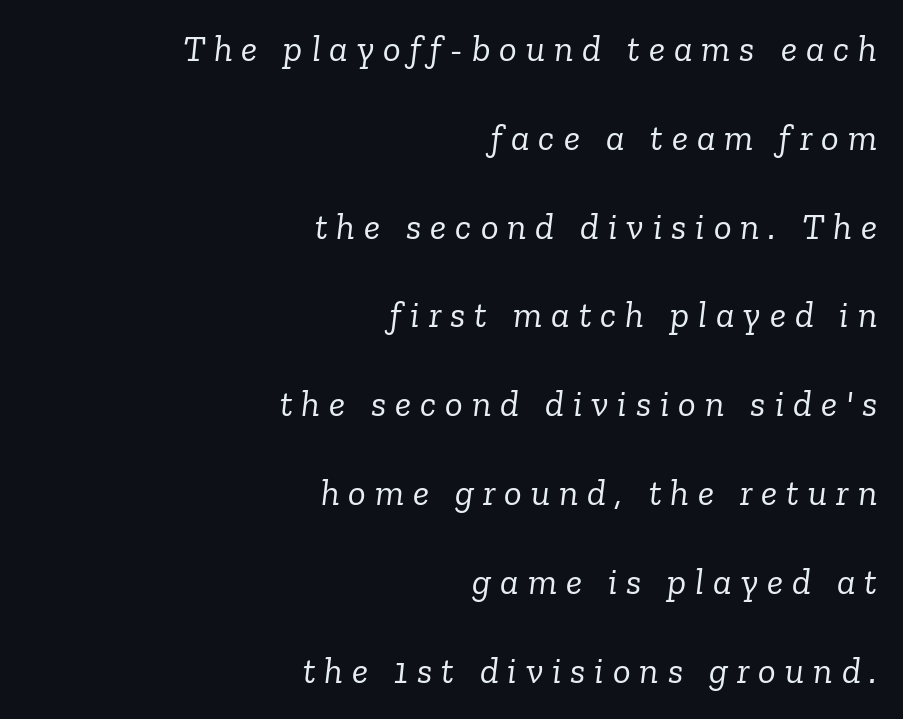
Q: Is the text bold? A: No.
Q: Is the text italic (slanted)? A: Yes, it leans right by about 6 degrees.
Q: Is the typeface a serif or a sans-serif typeface? A: Serif.
Q: Is the text underlined? A: No.
Q: How is the paragraph aligned? A: Right-aligned.
Q: Is the spacing between letters normal or unusually wide? A: Unusually wide.
Q: Is the spacing between lines tight, normal or loose? A: Loose.
Q: Width (condensed, normal, or wide)? A: Normal.
Q: Stroke contrast? A: Low.
Q: x-height? A: Medium.
Q: Monospaced? A: No.
